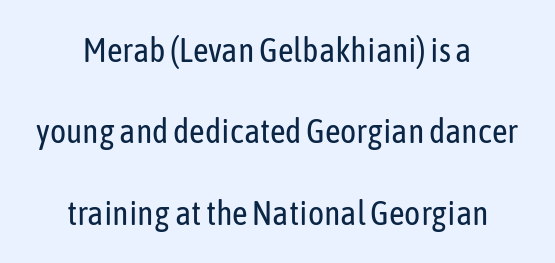
The image shows 34 px regular-weight, condensed sans-serif type, upright; set loose line spacing (2.39x), normal letter spacing, not underlined; low stroke contrast and a medium x-height.
